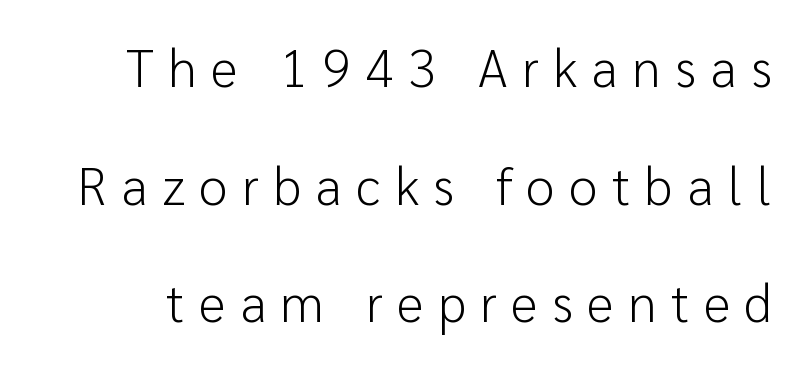
The image shows 52 px light sans-serif type, upright; set loose line spacing (2.26x), unusually wide letter spacing (+0.28 em), not underlined; low stroke contrast and a medium x-height.
